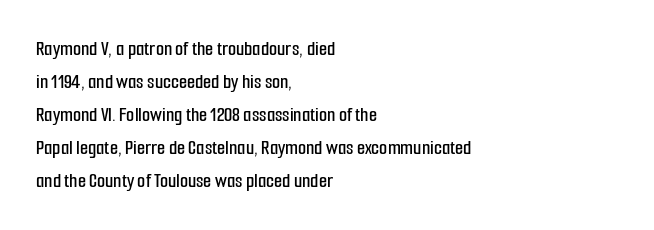
The image shows 21 px text type, upright; set left-aligned, normal line spacing (1.57x), normal letter spacing, not underlined.
